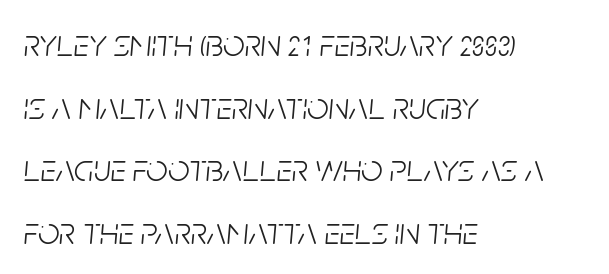
The letters are slanted; this is an italic face. This reads as an unemphasized weight, regular at the heaviest. Rule under the text: the space is simply empty. Here the designer chose a conventional face with non-uniform glyph widths. This sample keeps an unexceptional amount of space between lines. Alignment: flush left.
